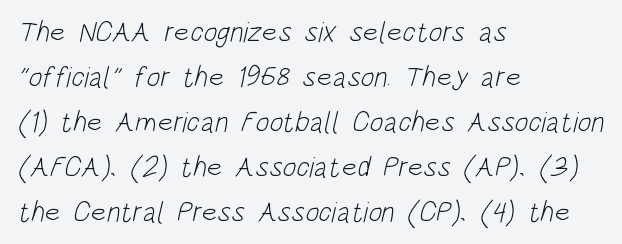
The image shows 29 px light, condensed sans-serif type; set left-aligned, normal line spacing (1.55x), normal letter spacing, not underlined; low stroke contrast and a large x-height.
